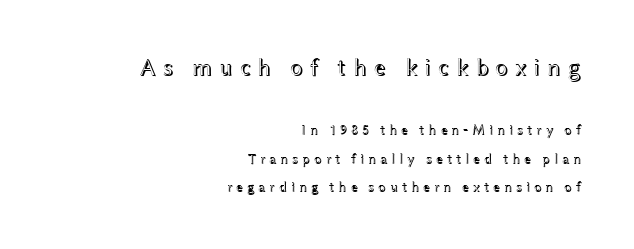
{"italic": "no", "underline": "no", "align": "right", "line_spacing": "loose", "line_spacing_ratio": 2.04, "letter_spacing": "wide", "letter_spacing_em": 0.26, "larger_block": "first", "size_ratio": 1.71, "glyph_px": 24}
